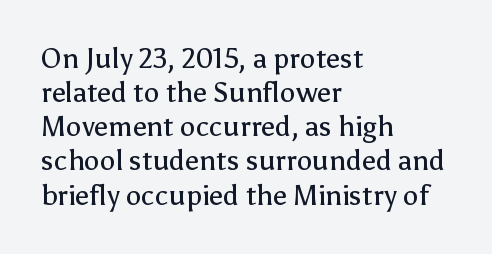
{"serif": "no", "italic": "no", "bold": "no", "weight": "regular", "width": "normal", "stroke_contrast": "low", "x_height": "medium", "monospaced": "no", "underline": "no", "align": "left", "line_spacing_ratio": 1.22, "letter_spacing": "normal", "letter_spacing_em": 0.0, "glyph_px": 28}
